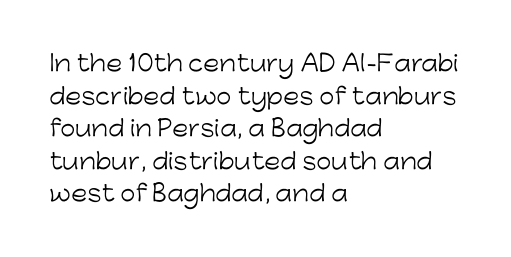
The image shows 22 px text type, upright; set left-aligned, normal line spacing (1.48x), normal letter spacing, not underlined.
